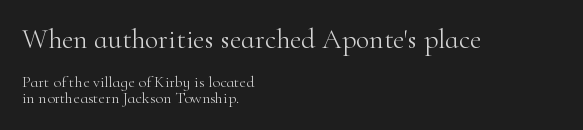
{"serif": "yes", "italic": "no", "bold": "no", "weight": "light", "width": "normal", "stroke_contrast": "high", "x_height": "small", "monospaced": "no", "underline": "no", "align": "left", "line_spacing": "tight", "line_spacing_ratio": 0.99, "letter_spacing": "normal", "letter_spacing_em": 0.0, "larger_block": "first", "size_ratio": 1.75, "glyph_px": 28}
